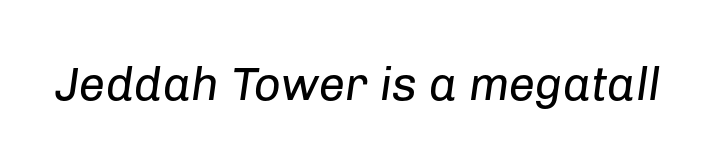
The image shows 47 px regular-weight type, italic (leaning right); set normal letter spacing, not underlined; low stroke contrast and a medium x-height.
